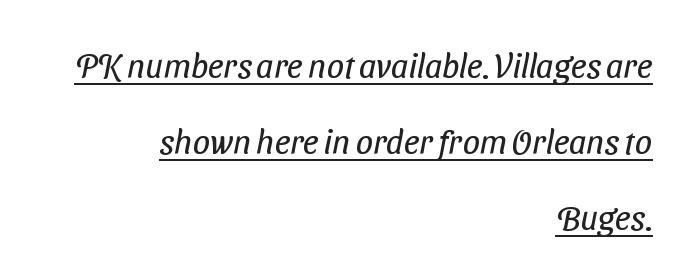
{"serif": "no", "bold": "no", "weight": "regular", "width": "condensed", "stroke_contrast": "low", "x_height": "medium", "monospaced": "no", "underline": "yes", "align": "right", "line_spacing": "loose", "line_spacing_ratio": 2.23, "letter_spacing": "normal", "letter_spacing_em": 0.0, "glyph_px": 34}
